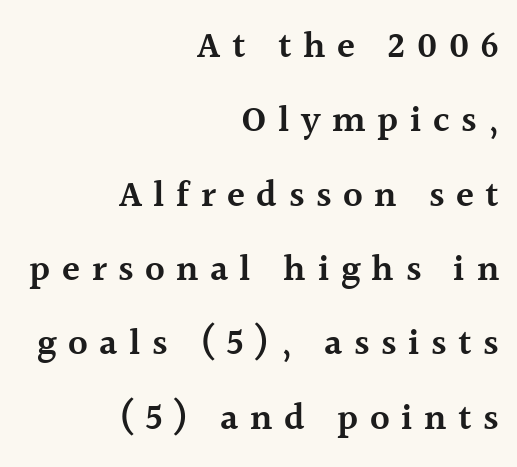
{"serif": "yes", "italic": "no", "bold": "semi", "weight": "semibold", "width": "normal", "x_height": "medium", "monospaced": "no", "underline": "no", "align": "right", "line_spacing": "loose", "line_spacing_ratio": 2.01, "letter_spacing": "wide", "letter_spacing_em": 0.31, "glyph_px": 37}
